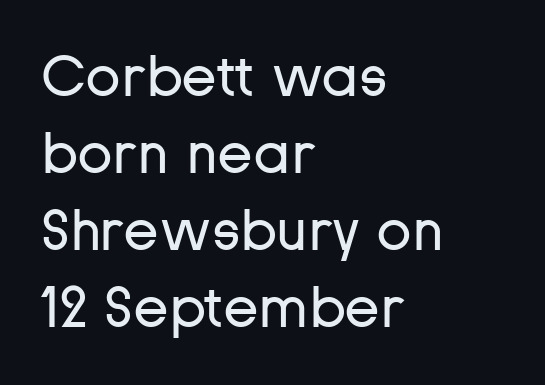
{"serif": "no", "italic": "no", "bold": "no", "weight": "regular", "width": "normal", "stroke_contrast": "low", "x_height": "medium", "monospaced": "no", "underline": "no", "align": "left", "line_spacing": "normal", "line_spacing_ratio": 1.33, "letter_spacing": "normal", "letter_spacing_em": 0.0, "glyph_px": 58}
